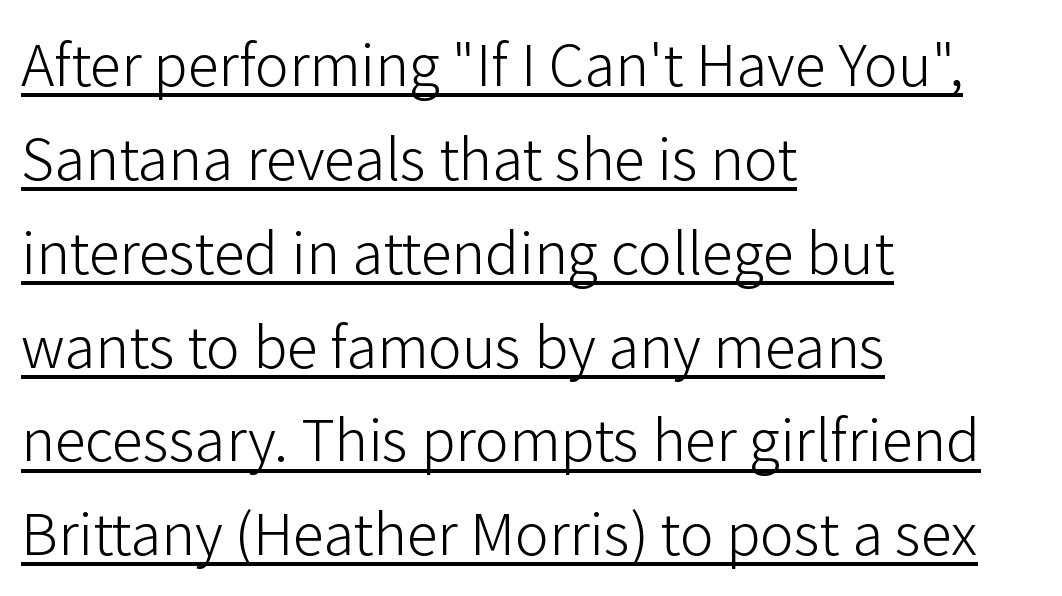
Quick note: underline on. Ordinary non-slanted type is in use. The face used here is proportionally spaced, like ordinary book or web type. A light-to-regular cut is what we see here. Line spacing here is normal. Alignment: flush left.
